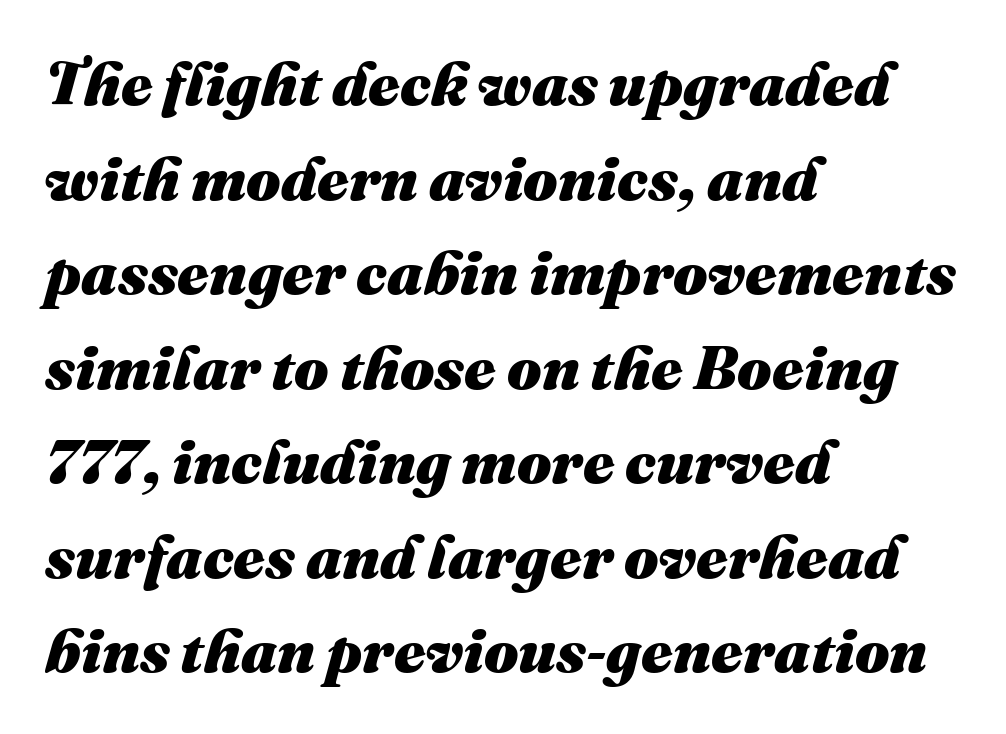
{"italic": "yes", "lean": "right", "slant_degrees": 16, "bold": "yes", "weight": "heavy", "width": "normal", "stroke_contrast": "medium", "x_height": "medium", "monospaced": "no", "underline": "no", "align": "left", "line_spacing": "normal", "line_spacing_ratio": 1.55, "letter_spacing": "normal", "letter_spacing_em": 0.0, "glyph_px": 61}
